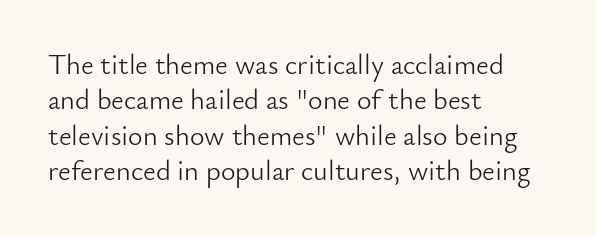
{"serif": "no", "italic": "no", "bold": "no", "weight": "light", "width": "normal", "stroke_contrast": "low", "x_height": "small", "monospaced": "no", "underline": "no", "align": "left", "line_spacing": "normal", "line_spacing_ratio": 1.26, "letter_spacing": "normal", "letter_spacing_em": 0.0, "glyph_px": 28}
